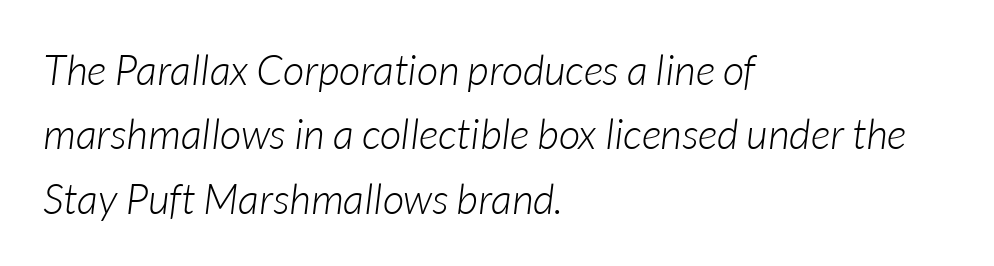
When letters slant like this, we call the style italic. The text block is weighted toward the left margin, trailing off unevenly rightward. Horizontal bands of white between lines are of average thickness. Varying glyph widths throughout — classic text-font behaviour. Heft: none added — not bold.
